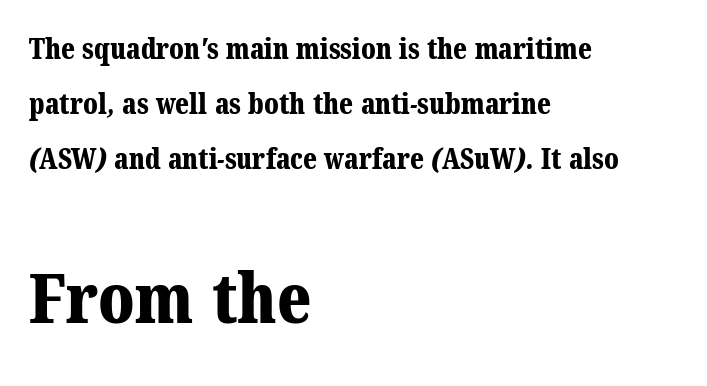
Quick note: underline off. The following chunk of copy outweighs the initial chunk in type size. The type family on display is of the serif kind. Here the designer chose a conventional face with non-uniform glyph widths.
